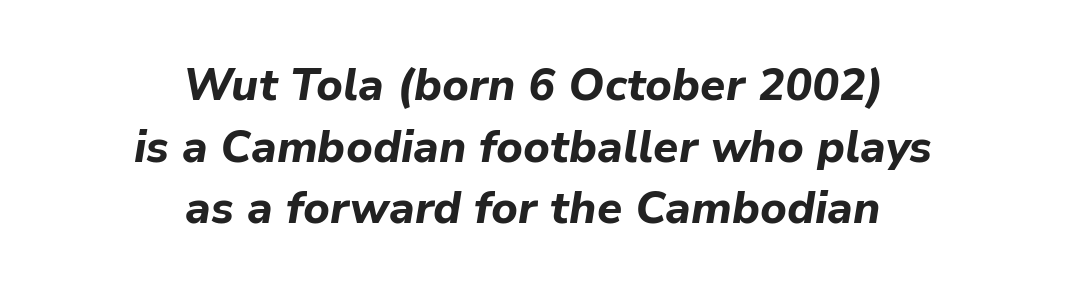
Looks like regular typesetting: each glyph gets only the width it needs. Tracking here is standard; glyphs follow each other at the usual distance. The vertical gap from one line to the next is medium. The strokes are fattened all the way to bold. Every row of glyphs is offset so its center matches the block's center. The string is rendered with underlining switched off.
